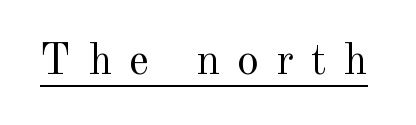
Q: Is the text bold? A: No.
Q: Is the text italic (slanted)? A: No, it is upright.
Q: Is the typeface a serif or a sans-serif typeface? A: Serif.
Q: Is the text underlined? A: Yes.
Q: Is the spacing between letters normal or unusually wide? A: Unusually wide.
Q: Width (condensed, normal, or wide)? A: Normal.
Q: x-height? A: Small.
Q: Monospaced? A: No.
